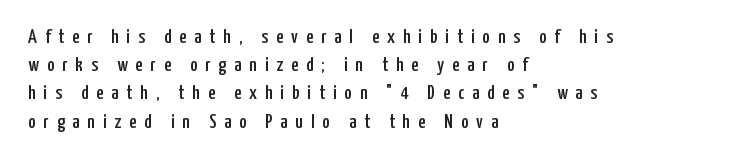
Line beginnings align vertically; line endings do not. Evenly set lines give the paragraph a standard silhouette. Substantial extra tracking has been applied to these lines. No italicization has been applied; the sample stays upright.
